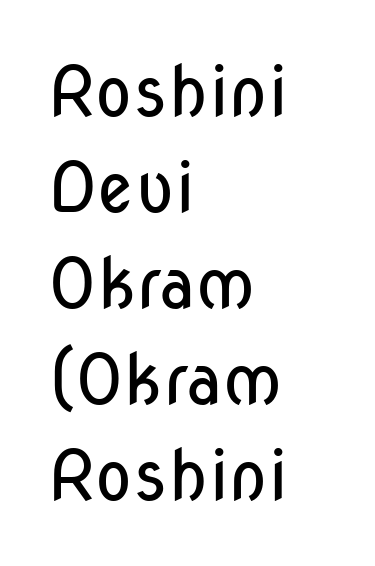
{"serif": "no", "italic": "no", "bold": "no", "weight": "regular", "width": "condensed", "stroke_contrast": "low", "x_height": "medium", "monospaced": "no", "underline": "no", "align": "left", "line_spacing": "normal", "line_spacing_ratio": 1.37, "letter_spacing": "normal", "letter_spacing_em": 0.0, "glyph_px": 70}
